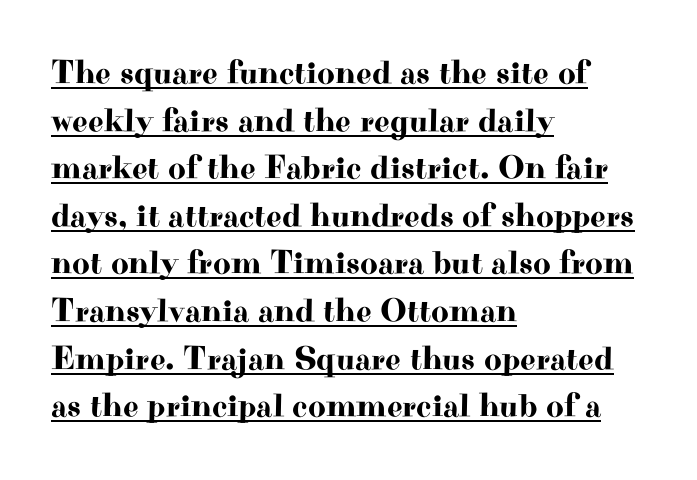
The image shows 34 px wide serif type, upright; set left-aligned, normal line spacing (1.4x), normal letter spacing, underlined; high stroke contrast and a small x-height.
